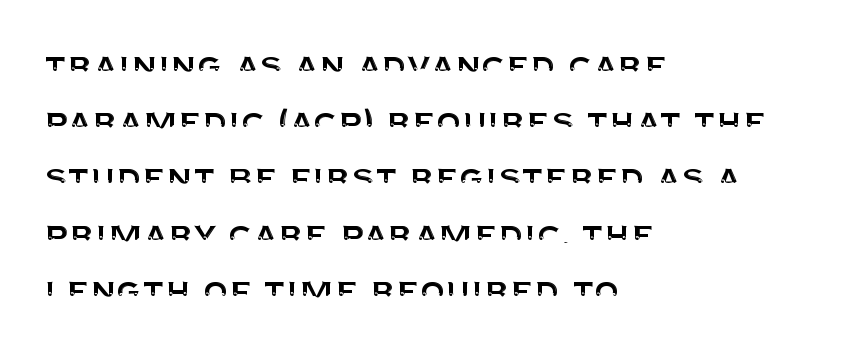
Horizontal bands of white between lines are of average thickness. The letters sit at their default tracking, neither squeezed nor spread. The rendering shows plain stroke endings on the letterforms — a sans-serif design. Is this a fixed-width face? No — the glyphs have proportional, varying widths.
